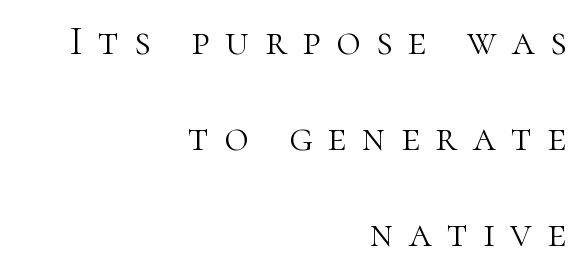
The image shows 41 px light serif type, upright; set right-aligned, loose line spacing (2.34x), unusually wide letter spacing (+0.38 em), not underlined; high stroke contrast and a medium x-height.
